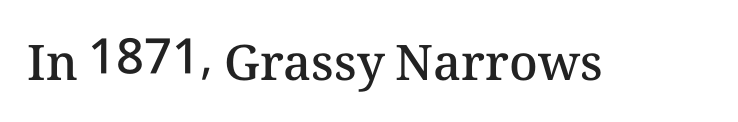
{"italic": "no", "bold": "semi", "weight": "semibold", "width": "normal", "stroke_contrast": "medium", "x_height": "medium", "monospaced": "no", "underline": "no", "letter_spacing": "normal", "letter_spacing_em": 0.0, "glyph_px": 49}
